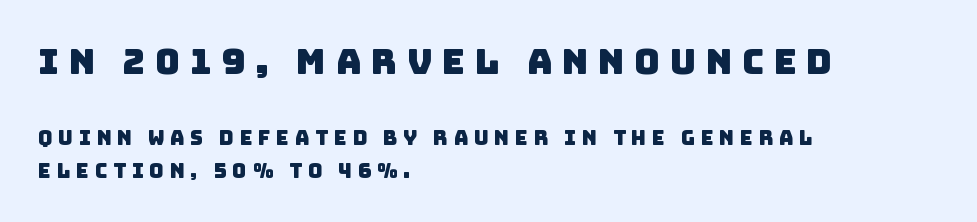
Tracking value appears strongly positive — letters spread wide. This sample keeps an unexceptional amount of space between lines. Is the block centered? No — it sits flush against the left margin. Check the space under the baseline: it is left empty. If you squint, the top block still reads clearly — it's the larger of the two. This sample uses a sans-serif face.
